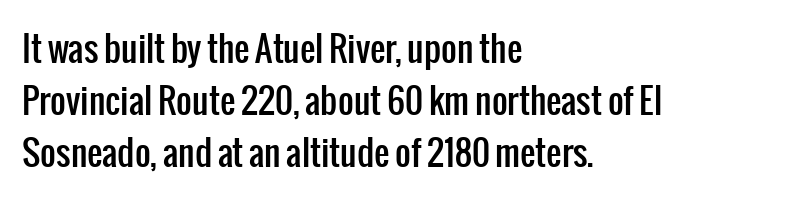
This is roman type, the default non-slanted kind. This sample has the flowing, uneven cadence of proportional lettering. The passage is arranged the way most books set body copy — flush left. Rows of type keep a routine distance in the vertical direction. In terms of letterform style, serifs are entirely absent.
